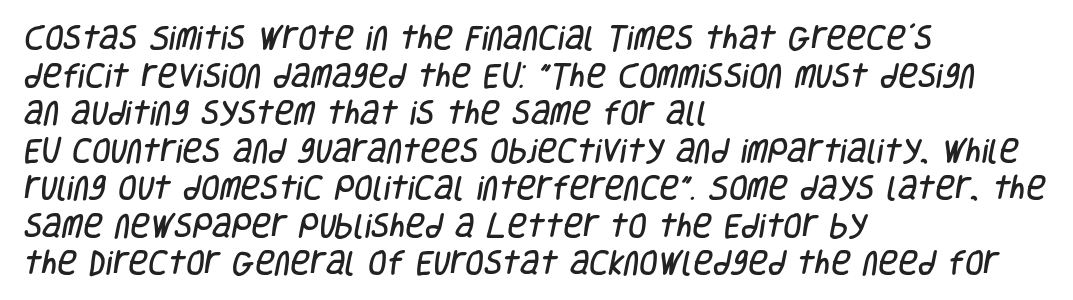
The image shows 27 px text type; set left-aligned, normal line spacing (1.39x), normal letter spacing, not underlined.
